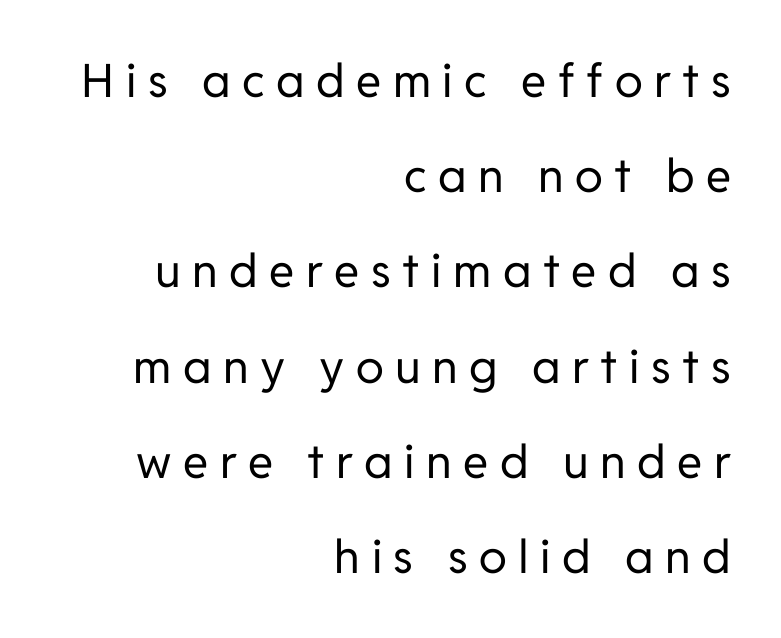
{"serif": "no", "italic": "no", "bold": "no", "weight": "regular", "width": "normal", "stroke_contrast": "low", "x_height": "medium", "monospaced": "no", "underline": "no", "align": "right", "line_spacing": "loose", "line_spacing_ratio": 2.07, "letter_spacing": "wide", "letter_spacing_em": 0.25, "glyph_px": 46}
